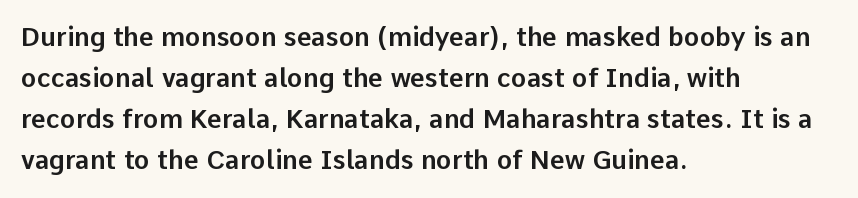
The image shows 26 px text type, upright; set left-aligned, normal line spacing (1.58x), normal letter spacing, not underlined.
